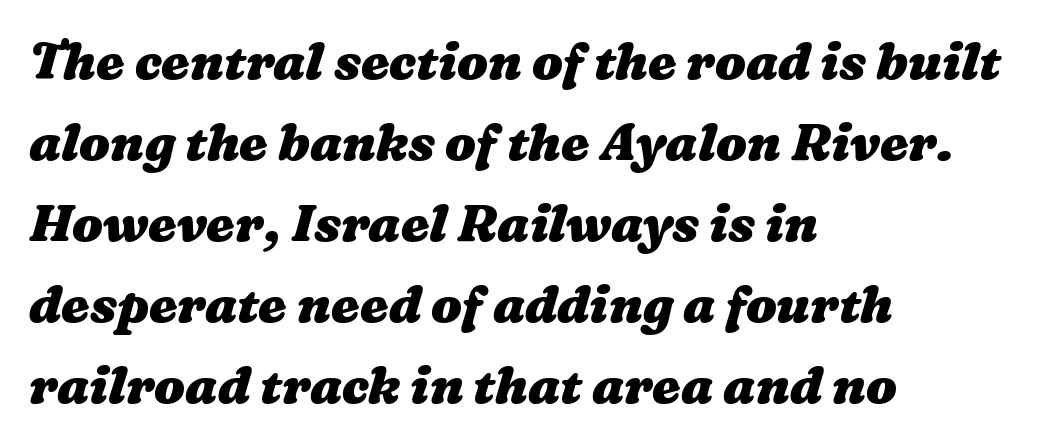
Students, note that the glyphs here touch the page at normal intervals. The rendering anchors every line to the left-hand side. In terms of leading, this rendering sits right in the middle. The zone under the glyphs is completely vacant.
